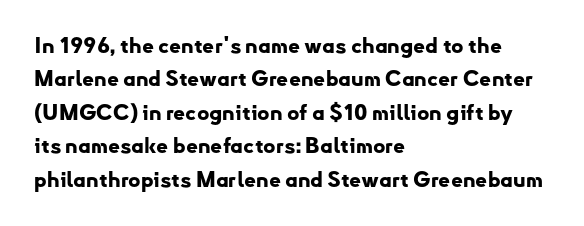
{"italic": "no", "bold": "yes", "underline": "no", "align": "left", "line_spacing": "normal", "line_spacing_ratio": 1.59, "letter_spacing": "normal", "letter_spacing_em": 0.0, "glyph_px": 21}
